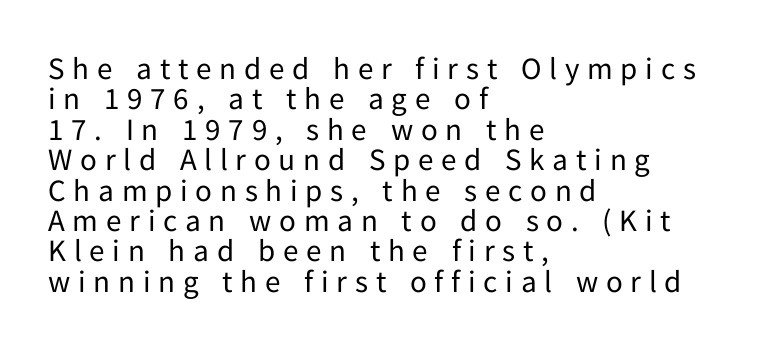
This sample has the flowing, uneven cadence of proportional lettering. Is there any slant? The stems are plumb. Grotesque or geometric, the face here clearly has no serifs. No letter is thick-stroked: the sample isn't bold.
